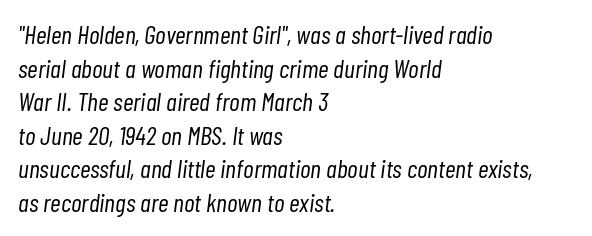
The image shows 26 px text type, italic (leaning right); set left-aligned, normal line spacing (1.29x), normal letter spacing, not underlined.
